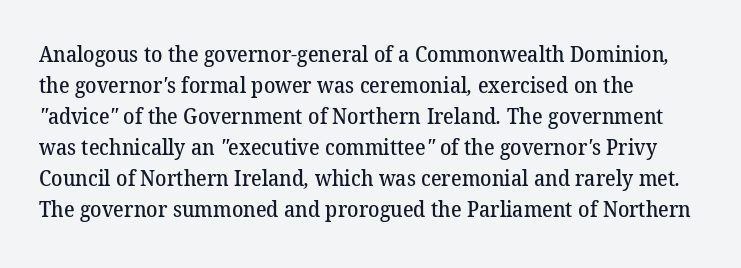
The designer left line spacing at the default. The paragraph has a hard left edge and a soft right edge. A semibold gives these letters moderate extra thickness, short of bold. No word sits above an underline. Default kerning and tracking; the words read as compact shapes.
